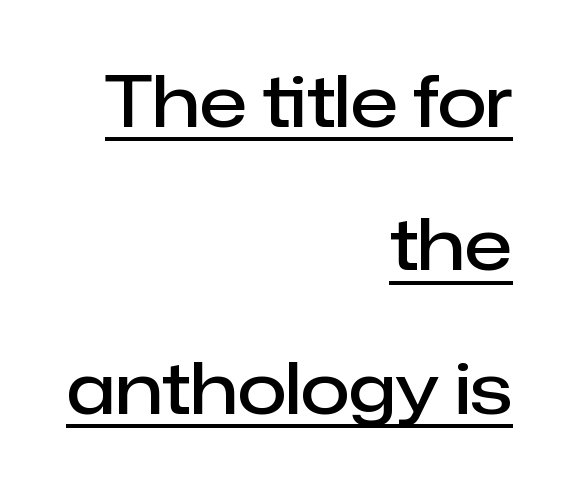
Each line ends at the same right margin while the left side varies. If you drew a line through each stem, it would be perfectly vertical. There is no visible air inserted between adjacent glyphs. Whoever set this chose breathing room over compactness in the vertical rhythm. Character widths vary here, with narrow letters taking less room than wide ones. The characters display no serif detailing; their extremities are plain.
